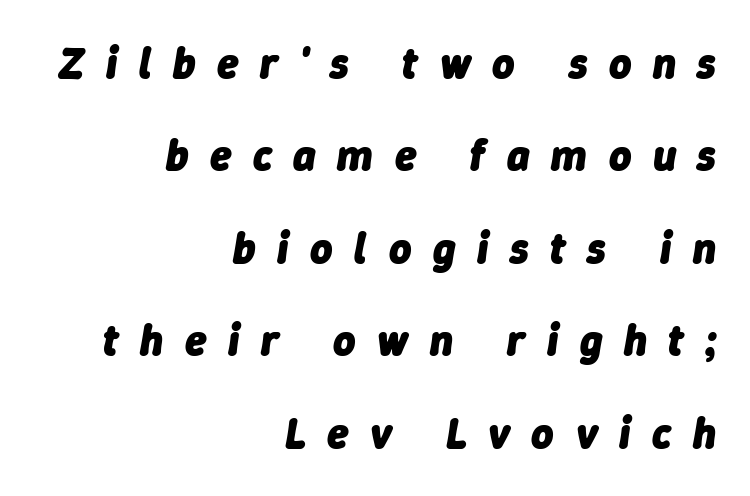
Q: Is the text bold? A: Yes.
Q: Is the text italic (slanted)? A: Yes, it leans right by about 9 degrees.
Q: Is the text underlined? A: No.
Q: How is the paragraph aligned? A: Right-aligned.
Q: Is the spacing between letters normal or unusually wide? A: Unusually wide.
Q: Is the spacing between lines tight, normal or loose? A: Loose.
Q: Width (condensed, normal, or wide)? A: Normal.
Q: Stroke contrast? A: Low.
Q: x-height? A: Medium.
Q: Monospaced? A: No.
